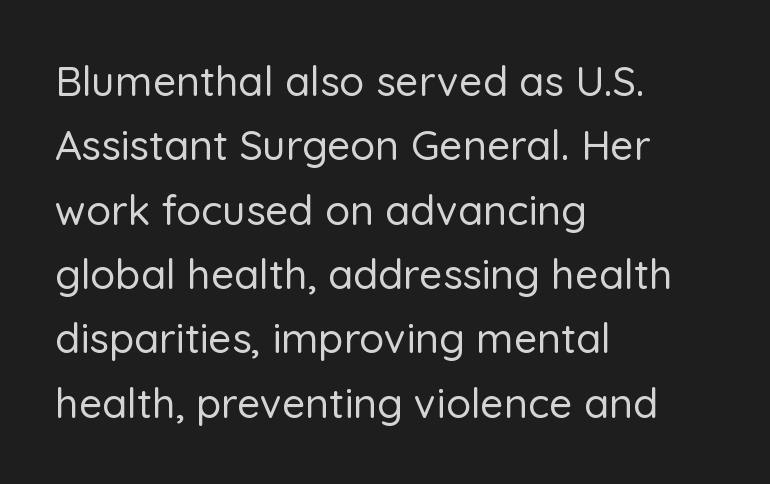
The ragged edge is on the right, which tells us the setting is flush left. Posture: upright roman. Note the varied advance widths — an 'i' is clearly narrower than an 'm'. Nothing sits at the stroke ends, so this counts as sans-serif. Nobody touched the tracking dial on this one.
